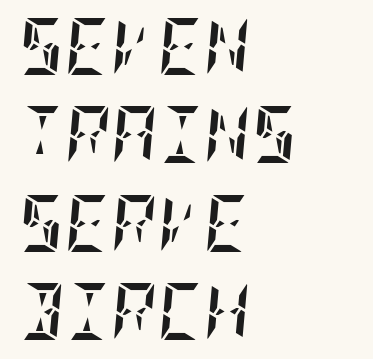
{"italic": "yes", "lean": "right", "slant_degrees": 5, "bold": "yes", "weight": "semibold", "width": "condensed", "stroke_contrast": "low", "x_height": "large", "underline": "no", "align": "left", "line_spacing": "normal", "line_spacing_ratio": 1.55, "letter_spacing": "normal", "letter_spacing_em": 0.0, "glyph_px": 57}
